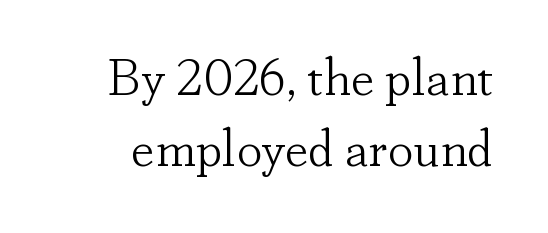
Q: Is the text bold? A: No.
Q: Is the text italic (slanted)? A: No, it is upright.
Q: Is the typeface a serif or a sans-serif typeface? A: Serif.
Q: Is the text underlined? A: No.
Q: Is the spacing between letters normal or unusually wide? A: Normal.
Q: Is the spacing between lines tight, normal or loose? A: Normal.
Q: Width (condensed, normal, or wide)? A: Normal.
Q: Stroke contrast? A: Low.
Q: x-height? A: Small.
Q: Monospaced? A: No.
